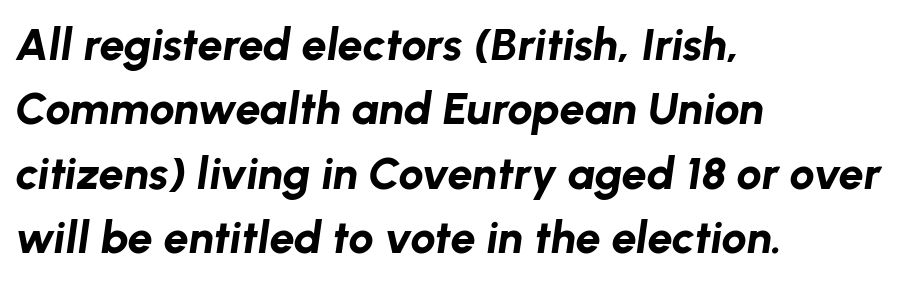
Q: Is the text bold? A: Yes.
Q: Is the text italic (slanted)? A: Yes, it leans right by about 8 degrees.
Q: Is the text underlined? A: No.
Q: How is the paragraph aligned? A: Left-aligned.
Q: Is the spacing between letters normal or unusually wide? A: Normal.
Q: Is the spacing between lines tight, normal or loose? A: Normal.
Q: Width (condensed, normal, or wide)? A: Normal.
Q: Stroke contrast? A: Low.
Q: x-height? A: Medium.
Q: Monospaced? A: No.
